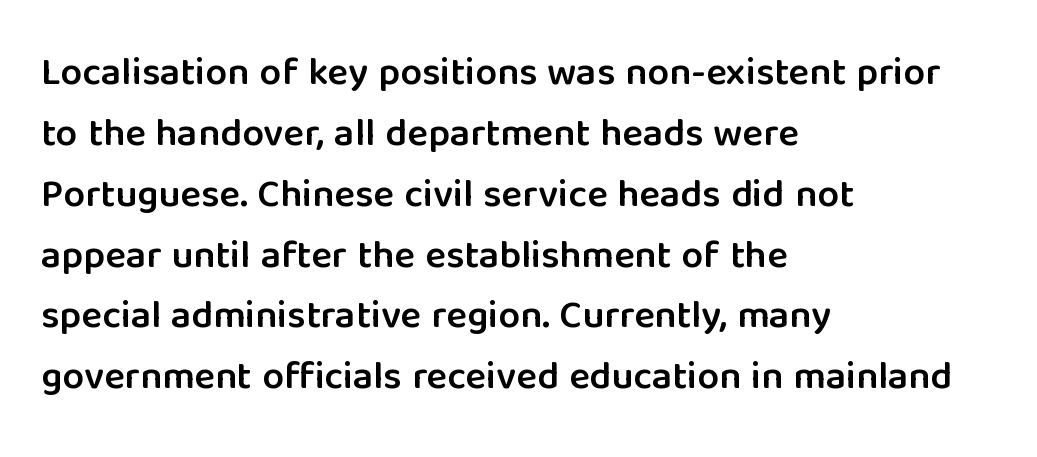
Standard letterfit; no display-style spreading of the glyphs. If you drew a line through each stem, it would be perfectly vertical. Does the type have serifs? No, each stem ends abruptly. This rendering features lettering with no underline.
